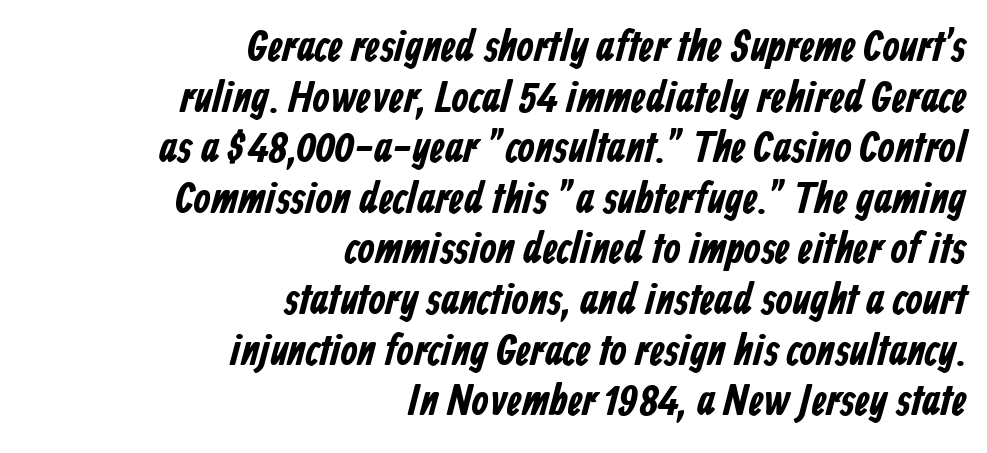
{"serif": "no", "bold": "yes", "weight": "bold", "width": "condensed", "stroke_contrast": "low", "x_height": "medium", "monospaced": "no", "underline": "no", "align": "right", "line_spacing": "tight", "line_spacing_ratio": 1.15, "letter_spacing": "normal", "letter_spacing_em": 0.0, "glyph_px": 44}
